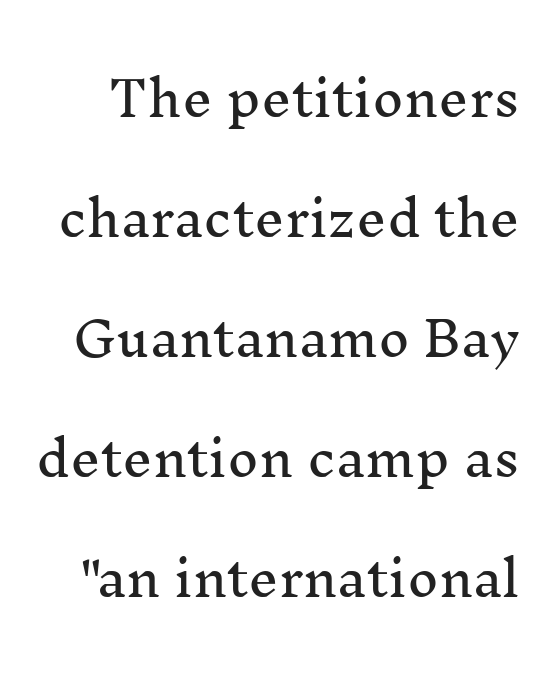
{"serif": "yes", "italic": "no", "width": "normal", "stroke_contrast": "medium", "x_height": "medium", "monospaced": "no", "underline": "no", "line_spacing": "loose", "line_spacing_ratio": 2.5, "letter_spacing": "normal", "letter_spacing_em": 0.0, "glyph_px": 48}
